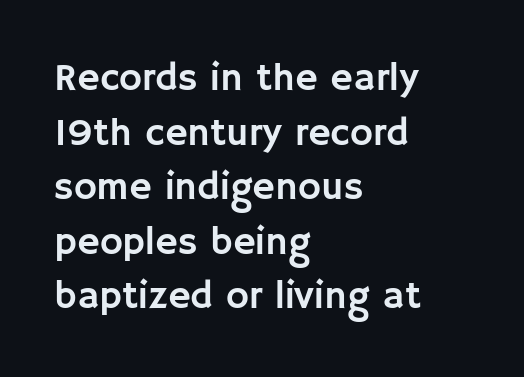
The image shows 39 px sans-serif type, upright; set left-aligned, normal line spacing (1.4x), normal letter spacing, not underlined; low stroke contrast and a large x-height.
